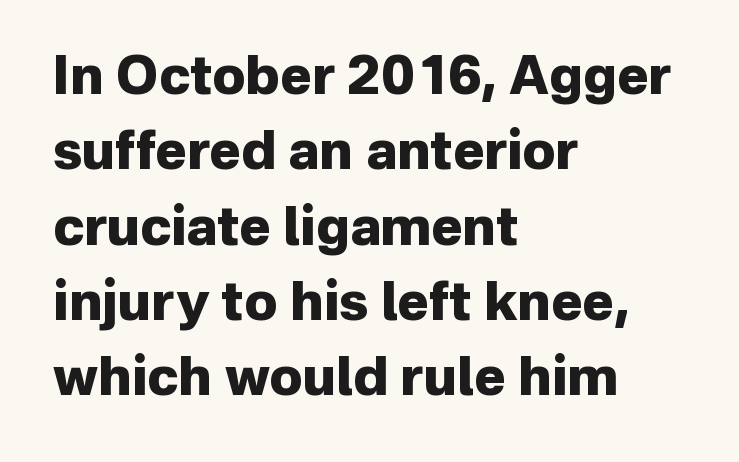
The image shows 53 px heavy sans-serif type, upright; set left-aligned, normal line spacing (1.42x), normal letter spacing, not underlined; low stroke contrast and a medium x-height.
